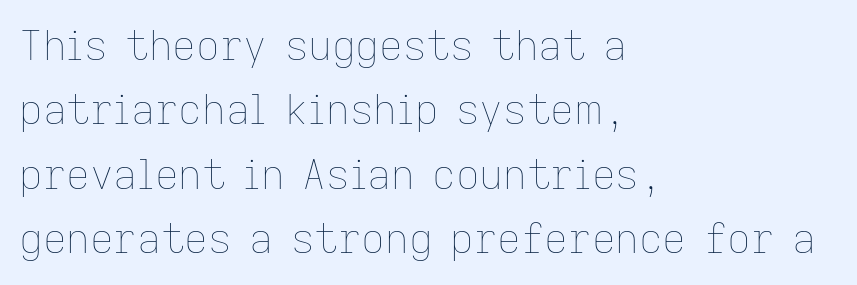
The area under the type is left untouched. Inter-character spacing is left at the font's built-in metrics. This is the regular roman posture of the typeface. The setting favours the left margin, as ordinary paragraphs usually do. The rendering uses a moderate line-height, typical for paragraphs.
